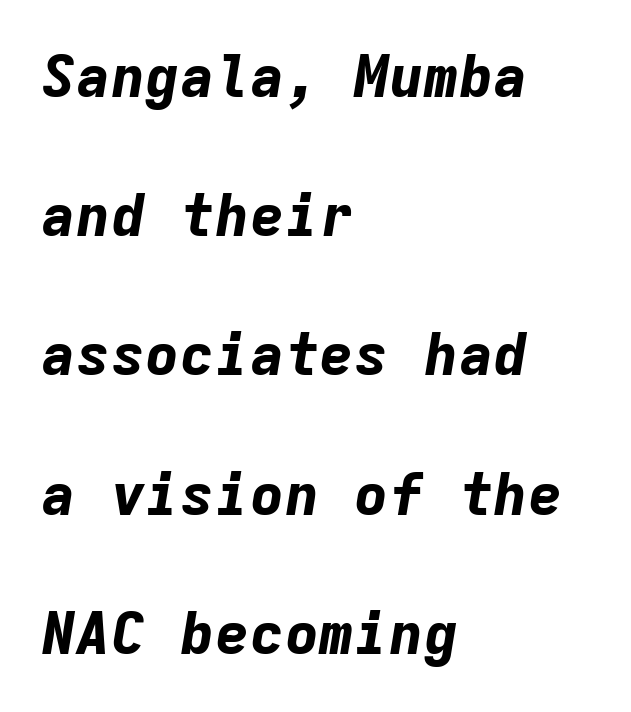
Q: Is the text bold? A: Yes.
Q: Is the text italic (slanted)? A: Yes, it leans right by about 9 degrees.
Q: Is the text underlined? A: No.
Q: How is the paragraph aligned? A: Left-aligned.
Q: Is the spacing between letters normal or unusually wide? A: Normal.
Q: Is the spacing between lines tight, normal or loose? A: Loose.
Q: Width (condensed, normal, or wide)? A: Normal.
Q: Stroke contrast? A: Low.
Q: x-height? A: Medium.
Q: Monospaced? A: Yes.
